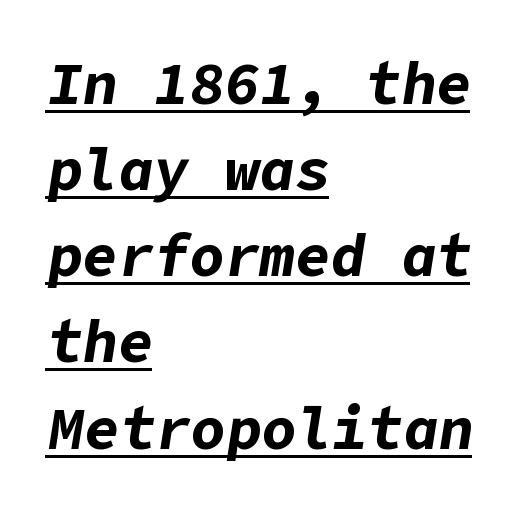
Emphasis is given by a line drawn under the lettering. The typesetter chose a ragged-right arrangement here. Regular leading. I'd describe the lettering as bold — thick and assertive. These lines keep a tight, regular rhythm from letter to letter.
